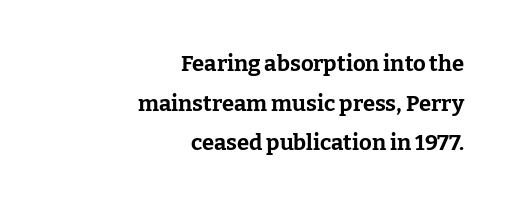
Q: Is the text bold? A: Yes.
Q: Is the text italic (slanted)? A: No, it is upright.
Q: Is the text underlined? A: No.
Q: How is the paragraph aligned? A: Right-aligned.
Q: Is the spacing between letters normal or unusually wide? A: Normal.
